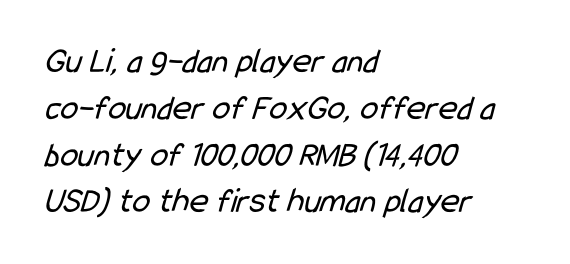
Q: Is the text bold? A: No.
Q: Is the typeface a serif or a sans-serif typeface? A: Sans-serif.
Q: Is the text underlined? A: No.
Q: How is the paragraph aligned? A: Left-aligned.
Q: Is the spacing between letters normal or unusually wide? A: Normal.
Q: Is the spacing between lines tight, normal or loose? A: Normal.
Q: Width (condensed, normal, or wide)? A: Condensed.
Q: Stroke contrast? A: Low.
Q: x-height? A: Medium.
Q: Monospaced? A: No.
